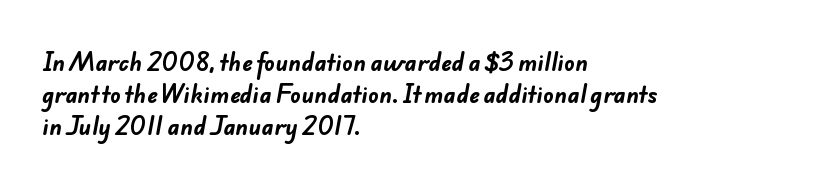
Q: Is the text bold? A: Yes.
Q: Is the text underlined? A: No.
Q: How is the paragraph aligned? A: Left-aligned.
Q: Is the spacing between letters normal or unusually wide? A: Normal.
Q: Is the spacing between lines tight, normal or loose? A: Normal.
